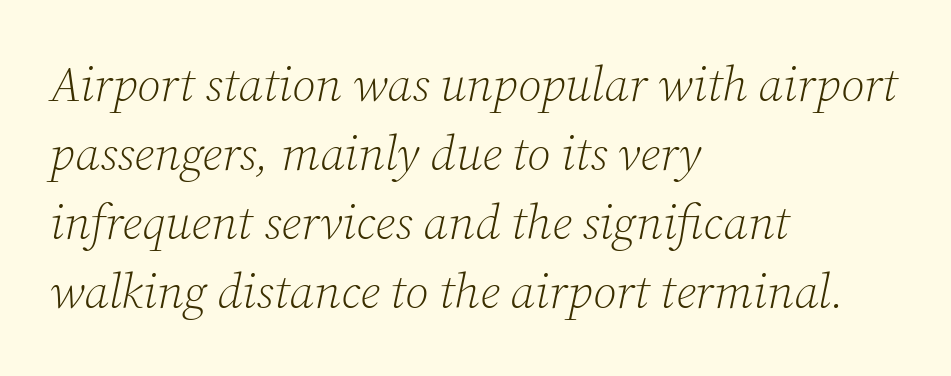
Check where the strokes stop: tiny serifs finish them off. If you measured baseline to baseline, you'd find a middling distance. These glyphs show unthickened strokes, regular width or finer. The space beneath each line is pristine and unruled.
